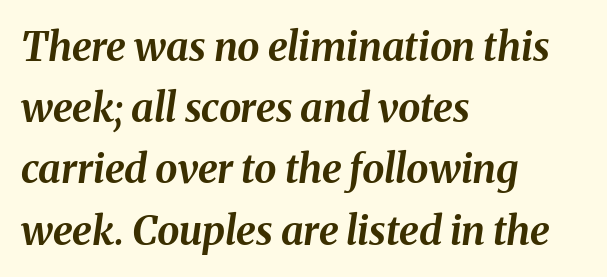
The image shows 40 px bold type, italic (leaning right); set left-aligned, normal line spacing (1.53x), normal letter spacing, not underlined; medium stroke contrast and a medium x-height.
